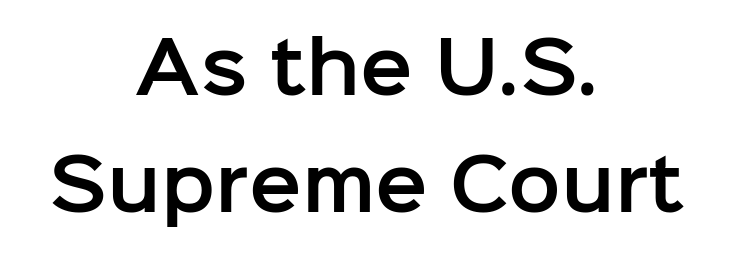
The gaps between neighbouring characters are ordinary and unremarkable. Upright lettering throughout. Summary of vertical rhythm: regular, with standard interline spacing. If you folded the block vertically in half, each line would mirror itself in length.
